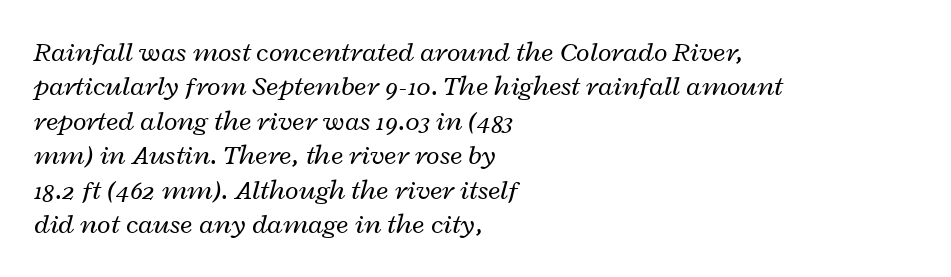
Weight: regular or lighter. Descenders hang freely into open space. In terms of posture, this sample is oblique. The rendering keeps characters at their native spacing. You could not count columns in this text — the font is proportionally spaced.
